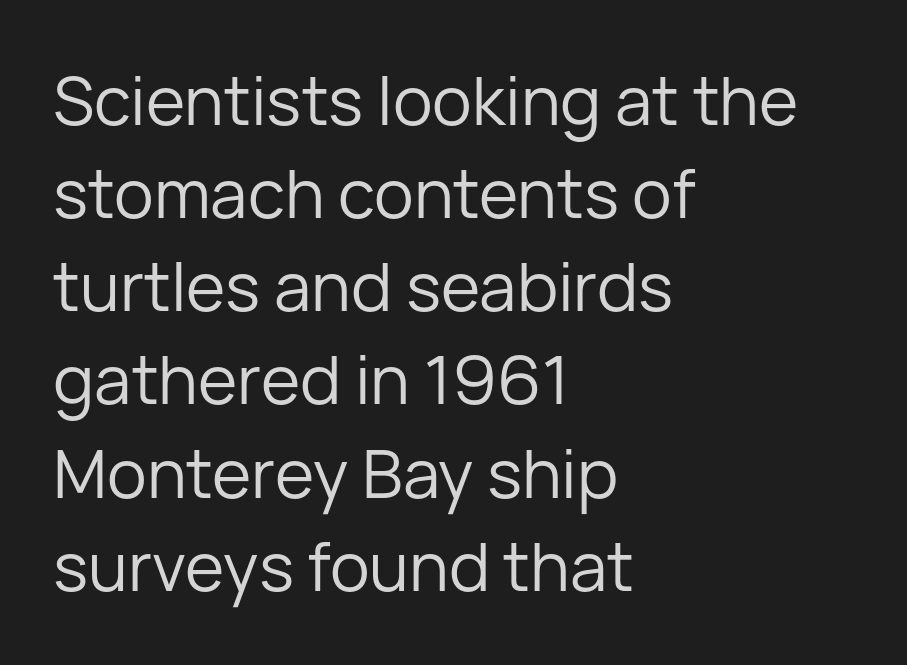
Q: Is the text bold? A: No.
Q: Is the text italic (slanted)? A: No, it is upright.
Q: Is the typeface a serif or a sans-serif typeface? A: Sans-serif.
Q: Is the text underlined? A: No.
Q: How is the paragraph aligned? A: Left-aligned.
Q: Is the spacing between letters normal or unusually wide? A: Normal.
Q: Is the spacing between lines tight, normal or loose? A: Normal.
Q: Width (condensed, normal, or wide)? A: Normal.
Q: Stroke contrast? A: Low.
Q: x-height? A: Medium.
Q: Monospaced? A: No.
